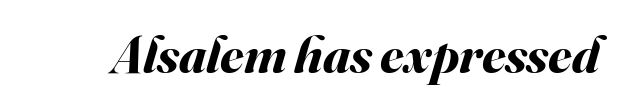
This is oblique type, the kind used for emphasis or titles. Is the letter spacing exaggerated? No — it looks like the ordinary default. Each glyph is drawn with heavy, bold strokes. The face used here is proportionally spaced, like ordinary book or web type.
